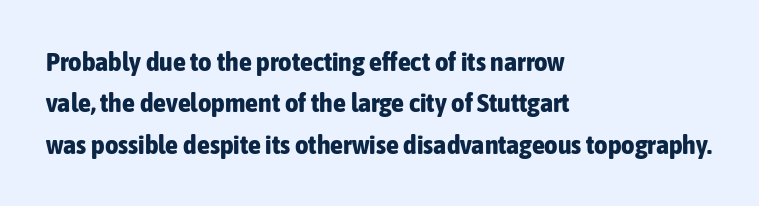
Q: Is the text bold? A: Yes.
Q: Is the text italic (slanted)? A: No, it is upright.
Q: Is the text underlined? A: No.
Q: How is the paragraph aligned? A: Left-aligned.
Q: Is the spacing between letters normal or unusually wide? A: Normal.
Q: Is the spacing between lines tight, normal or loose? A: Normal.
